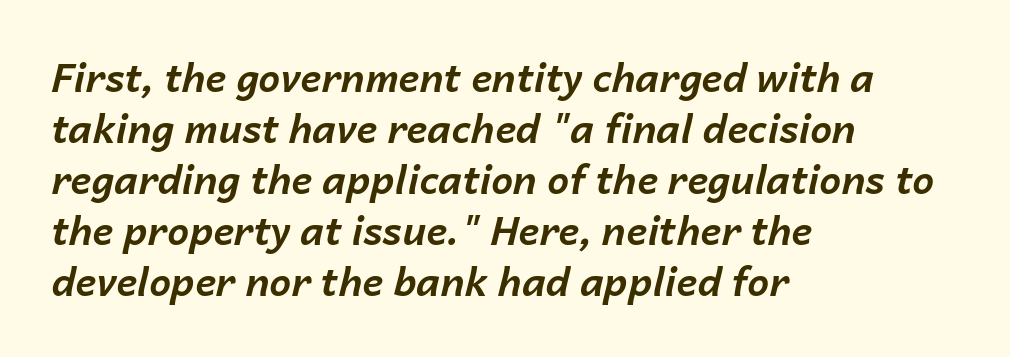
{"italic": "yes", "lean": "right", "slant_degrees": 14, "bold": "yes", "weight": "bold", "width": "normal", "stroke_contrast": "low", "x_height": "medium", "monospaced": "no", "underline": "no", "align": "left", "line_spacing": "normal", "line_spacing_ratio": 1.31, "letter_spacing": "normal", "letter_spacing_em": 0.0, "glyph_px": 39}
